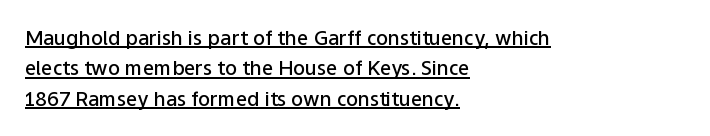
{"italic": "no", "bold": "semi", "underline": "yes", "align": "left", "line_spacing": "normal", "line_spacing_ratio": 1.52, "letter_spacing": "normal", "letter_spacing_em": 0.0, "glyph_px": 20}
